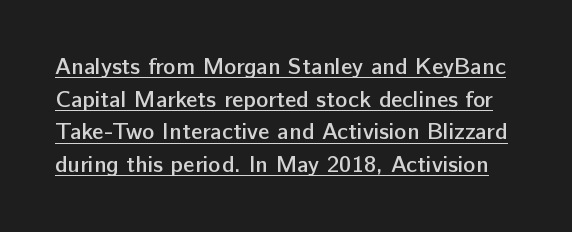
Look at the stroke-to-counter ratio: somewhat heavy, a semibold. Descenders here cross a horizontal rule under the line. The axis of the letterforms is exactly vertical. Characters follow at the spacing the type designer built in. Successive baselines arrive at the customary interval.
